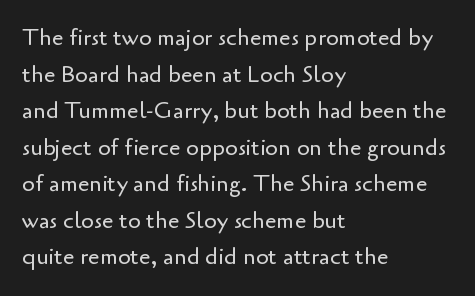
The image shows 23 px text type, upright; set left-aligned, normal line spacing (1.59x), normal letter spacing, not underlined.
